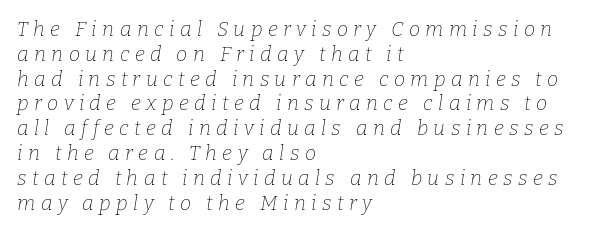
The image shows 20 px text type, italic (leaning right); set left-aligned, line spacing 1.24x, unusually wide letter spacing (+0.27 em), not underlined.
